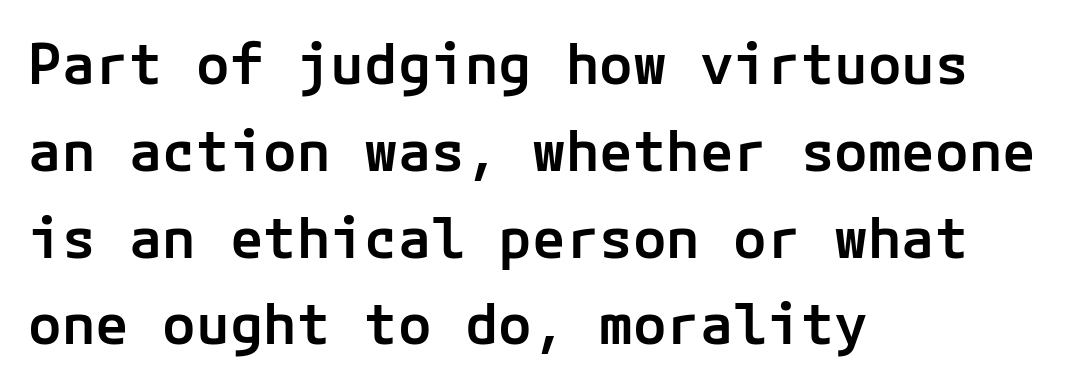
{"serif": "no", "italic": "no", "bold": "semi", "weight": "semibold", "width": "normal", "stroke_contrast": "low", "x_height": "medium", "underline": "no", "align": "left", "line_spacing": "normal", "line_spacing_ratio": 1.55, "letter_spacing": "normal", "letter_spacing_em": 0.0, "glyph_px": 56}
